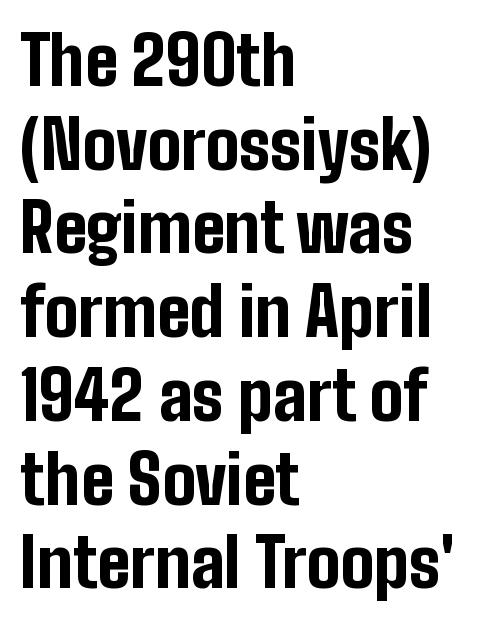
Q: Is the text bold? A: Yes.
Q: Is the text italic (slanted)? A: No, it is upright.
Q: Is the typeface a serif or a sans-serif typeface? A: Sans-serif.
Q: Is the text underlined? A: No.
Q: How is the paragraph aligned? A: Left-aligned.
Q: Is the spacing between letters normal or unusually wide? A: Normal.
Q: Is the spacing between lines tight, normal or loose? A: Normal.
Q: Width (condensed, normal, or wide)? A: Condensed.
Q: Stroke contrast? A: Low.
Q: x-height? A: Medium.
Q: Monospaced? A: No.
